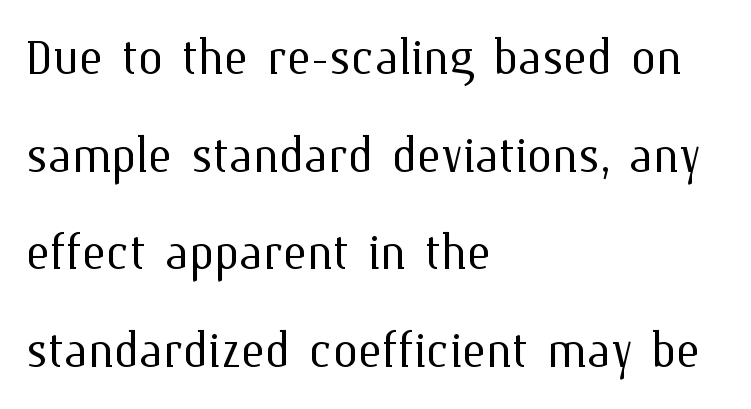
The image shows 63 px light type, upright; set left-aligned, normal line spacing (1.55x), normal letter spacing, not underlined; medium stroke contrast and a medium x-height.
